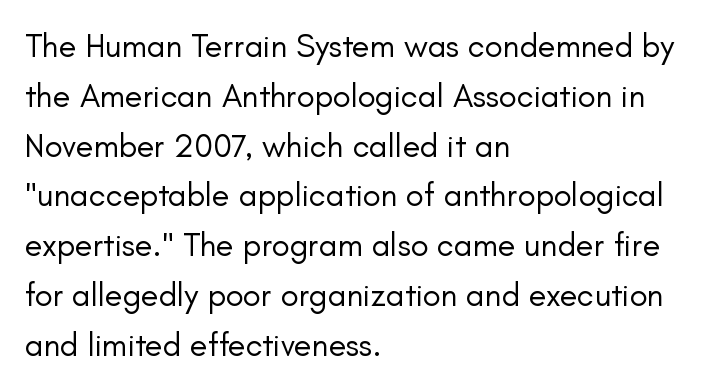
{"serif": "no", "italic": "no", "bold": "no", "weight": "regular", "width": "normal", "stroke_contrast": "low", "x_height": "small", "monospaced": "no", "underline": "no", "align": "left", "line_spacing": "normal", "line_spacing_ratio": 1.51, "letter_spacing": "normal", "letter_spacing_em": 0.0, "glyph_px": 33}
